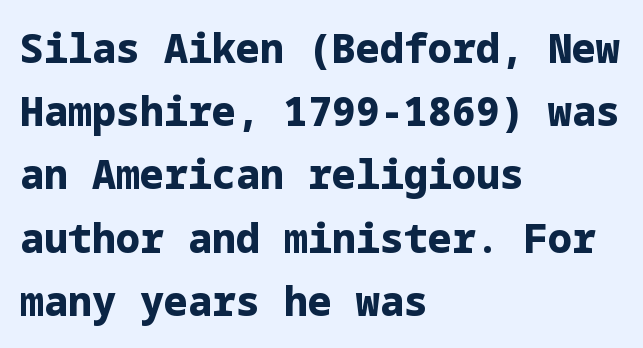
Q: Is the text bold? A: Yes.
Q: Is the text italic (slanted)? A: No, it is upright.
Q: Is the typeface a serif or a sans-serif typeface? A: Sans-serif.
Q: Is the text underlined? A: No.
Q: How is the paragraph aligned? A: Left-aligned.
Q: Is the spacing between letters normal or unusually wide? A: Normal.
Q: Is the spacing between lines tight, normal or loose? A: Normal.
Q: Width (condensed, normal, or wide)? A: Normal.
Q: Stroke contrast? A: Low.
Q: x-height? A: Medium.
